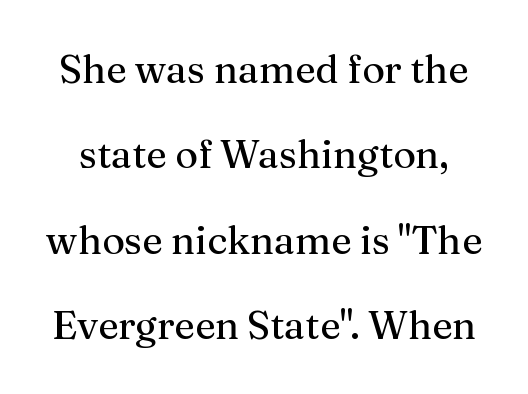
Q: Is the text italic (slanted)? A: No, it is upright.
Q: Is the typeface a serif or a sans-serif typeface? A: Serif.
Q: Is the text underlined? A: No.
Q: Is the spacing between letters normal or unusually wide? A: Normal.
Q: Is the spacing between lines tight, normal or loose? A: Loose.
Q: Width (condensed, normal, or wide)? A: Normal.
Q: Stroke contrast? A: Medium.
Q: x-height? A: Medium.
Q: Monospaced? A: No.
